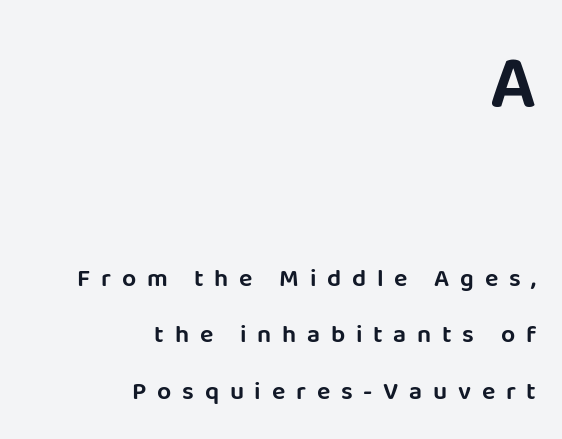
Q: Is the text italic (slanted)? A: No, it is upright.
Q: Is the typeface a serif or a sans-serif typeface? A: Sans-serif.
Q: Is the text underlined? A: No.
Q: How is the paragraph aligned? A: Right-aligned.
Q: Is the spacing between letters normal or unusually wide? A: Unusually wide.
Q: Is the spacing between lines tight, normal or loose? A: Loose.
Q: Which block of text is set in a larger size, the first (top) or the second (bottom)? A: The first (top) one.
Q: Width (condensed, normal, or wide)? A: Normal.
Q: Stroke contrast? A: Low.
Q: x-height? A: Large.
Q: Monospaced? A: No.
